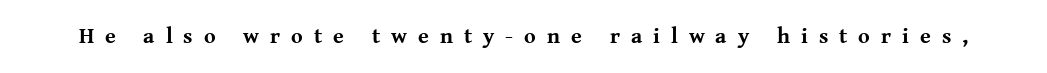
The letters stand upright; this is a roman face. On the weight axis this lands at bold, roughly 700. This rendering features lettering with no underline. Caption: expanded tracking, letters set apart.
